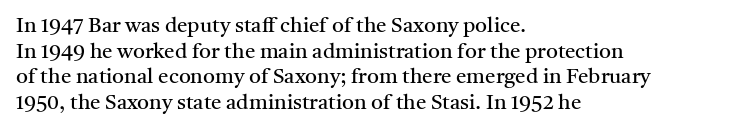
{"italic": "no", "bold": "no", "underline": "no", "align": "left", "line_spacing_ratio": 1.22, "letter_spacing": "normal", "letter_spacing_em": 0.0, "glyph_px": 21}
